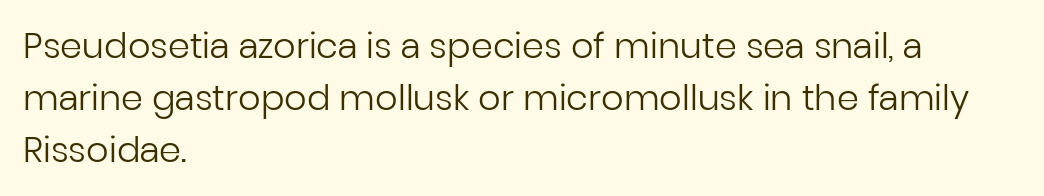
{"serif": "no", "italic": "no", "bold": "no", "weight": "regular", "width": "normal", "stroke_contrast": "low", "x_height": "medium", "monospaced": "no", "underline": "no", "align": "left", "line_spacing": "normal", "line_spacing_ratio": 1.49, "letter_spacing": "normal", "letter_spacing_em": 0.0, "glyph_px": 35}
